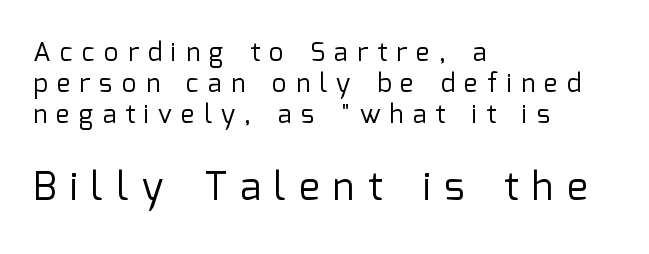
Q: Is the text bold? A: No.
Q: Is the text italic (slanted)? A: No, it is upright.
Q: Is the typeface a serif or a sans-serif typeface? A: Sans-serif.
Q: Is the text underlined? A: No.
Q: How is the paragraph aligned? A: Left-aligned.
Q: Is the spacing between letters normal or unusually wide? A: Unusually wide.
Q: Which block of text is set in a larger size, the first (top) or the second (bottom)? A: The second (bottom) one.
Q: Width (condensed, normal, or wide)? A: Normal.
Q: Stroke contrast? A: Low.
Q: x-height? A: Medium.
Q: Monospaced? A: No.
